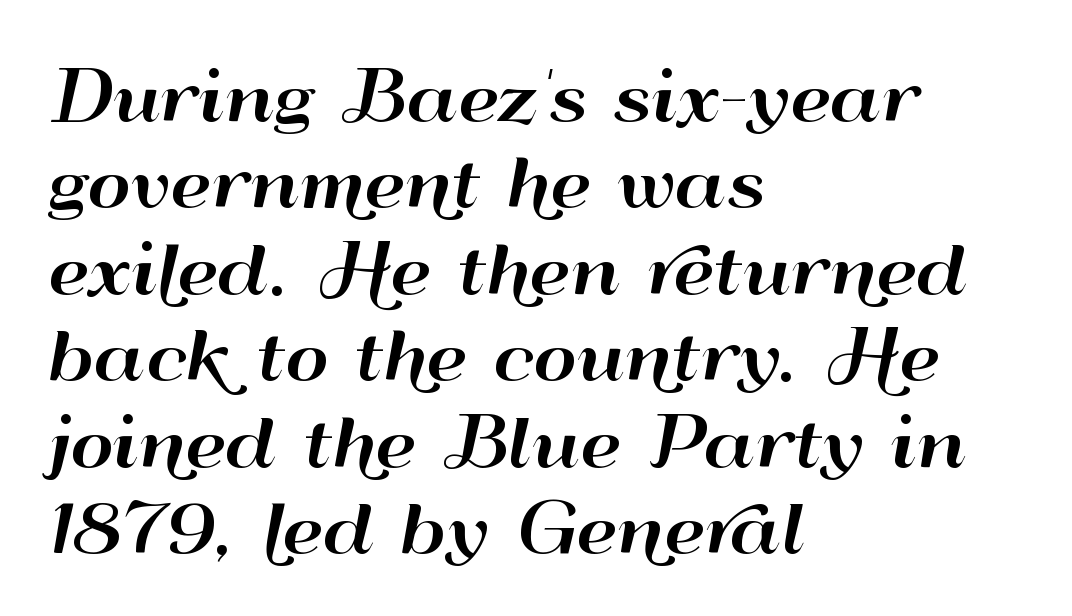
The image shows 67 px wide sans-serif type; set left-aligned, normal line spacing (1.29x), normal letter spacing, not underlined; high stroke contrast and a small x-height.
